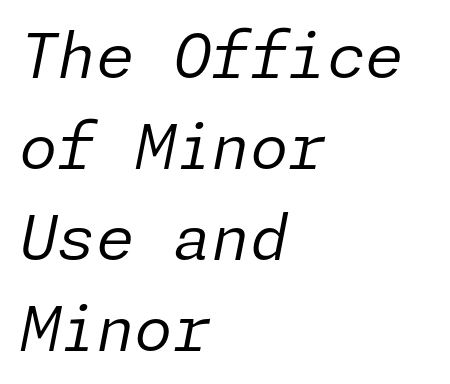
Q: Is the text bold? A: No.
Q: Is the text italic (slanted)? A: Yes, it leans right by about 11 degrees.
Q: Is the text underlined? A: No.
Q: How is the paragraph aligned? A: Left-aligned.
Q: Is the spacing between letters normal or unusually wide? A: Normal.
Q: Is the spacing between lines tight, normal or loose? A: Normal.
Q: Width (condensed, normal, or wide)? A: Normal.
Q: Stroke contrast? A: Low.
Q: x-height? A: Medium.
